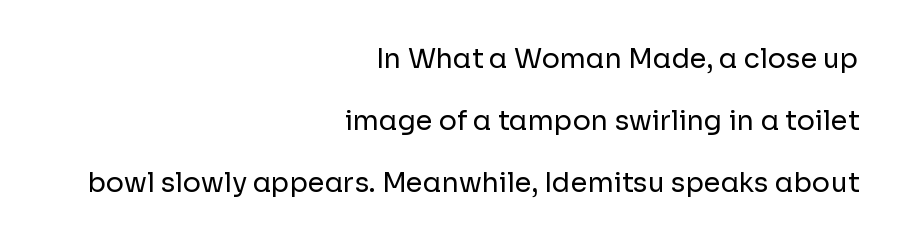
Weight: in the light-to-regular range. What stands out about the letter spacing? Nothing — it is the standard amount. Whoever set this chose breathing room over compactness in the vertical rhythm. The passage is arranged like a letterhead date or caption credit — flush right. Letters rest on an invisible, unmarked baseline.
